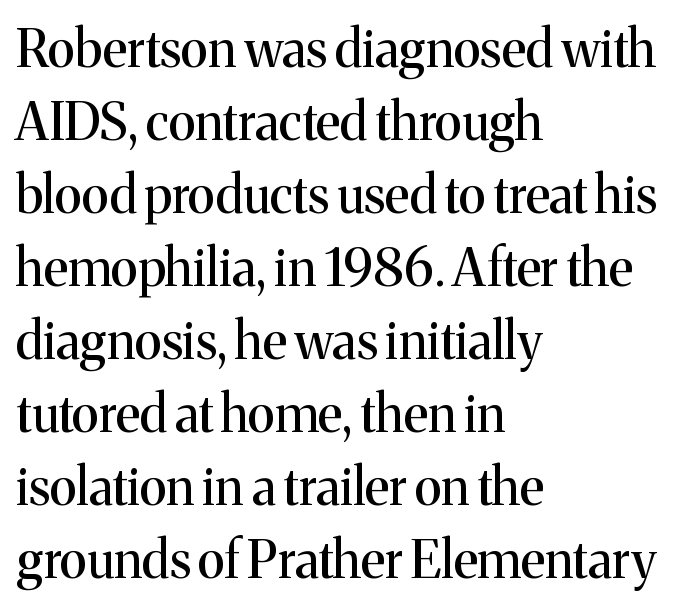
The image shows 51 px serif type, upright; set left-aligned, normal line spacing (1.43x), normal letter spacing, not underlined; medium stroke contrast and a medium x-height.
